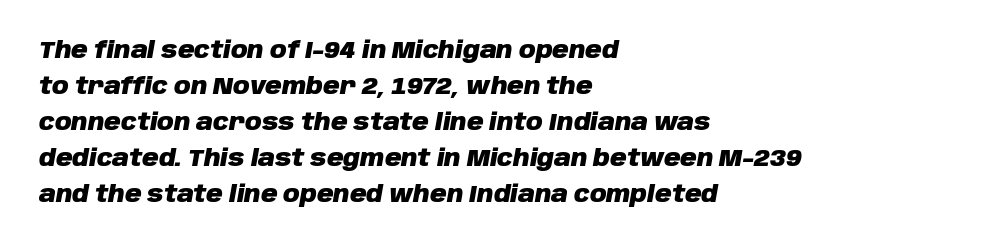
{"italic": "yes", "lean": "right", "slant_degrees": 10, "bold": "yes", "underline": "no", "align": "left", "line_spacing": "normal", "line_spacing_ratio": 1.56, "letter_spacing": "normal", "letter_spacing_em": 0.0, "glyph_px": 23}
